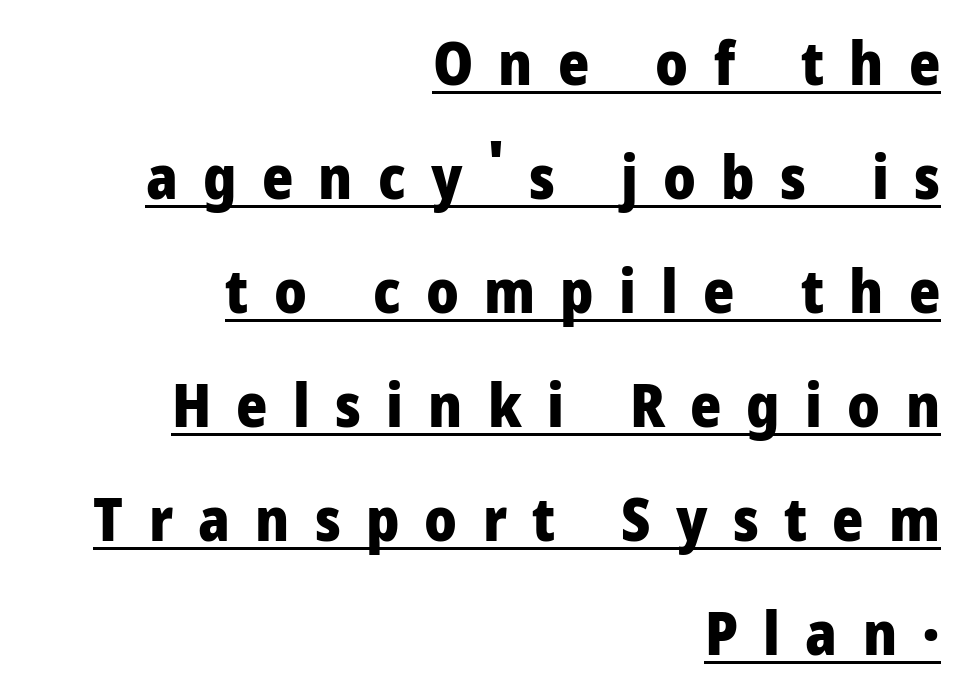
{"serif": "no", "italic": "no", "bold": "yes", "weight": "heavy", "width": "normal", "stroke_contrast": "low", "x_height": "medium", "monospaced": "no", "underline": "yes", "align": "right", "line_spacing": "loose", "line_spacing_ratio": 1.9, "letter_spacing": "wide", "letter_spacing_em": 0.42, "glyph_px": 60}
